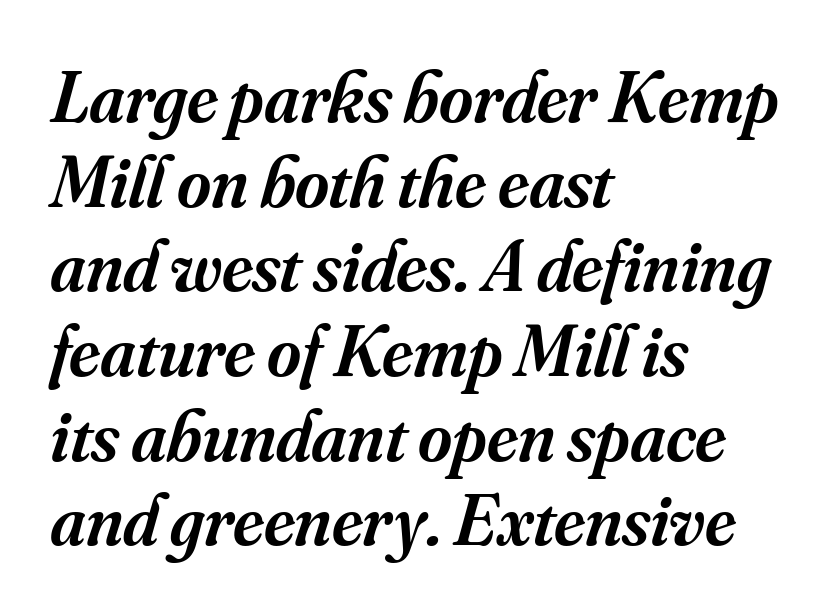
{"serif": "yes", "italic": "yes", "lean": "right", "slant_degrees": 16, "bold": "semi", "weight": "semibold", "width": "normal", "stroke_contrast": "medium", "x_height": "small", "monospaced": "no", "underline": "no", "align": "left", "line_spacing_ratio": 1.16, "letter_spacing": "normal", "letter_spacing_em": 0.0, "glyph_px": 73}
